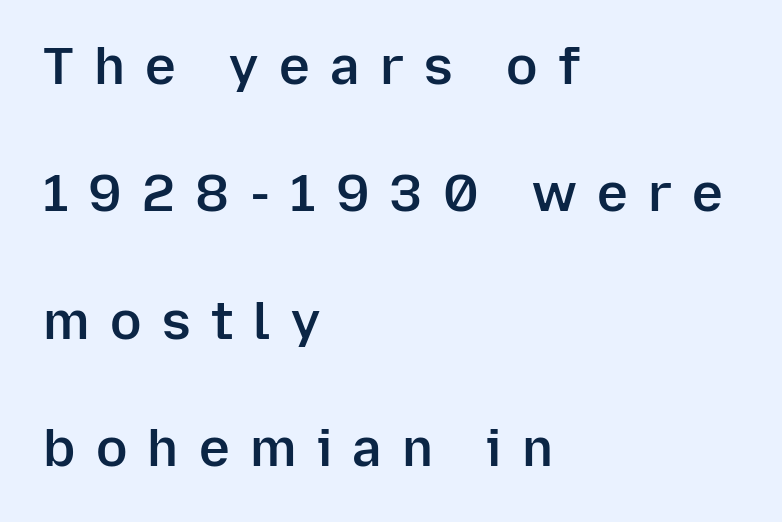
{"serif": "no", "italic": "no", "bold": "semi", "weight": "semibold", "width": "normal", "stroke_contrast": "low", "x_height": "medium", "monospaced": "no", "underline": "no", "align": "left", "line_spacing": "loose", "line_spacing_ratio": 2.45, "letter_spacing": "wide", "letter_spacing_em": 0.39, "glyph_px": 52}
